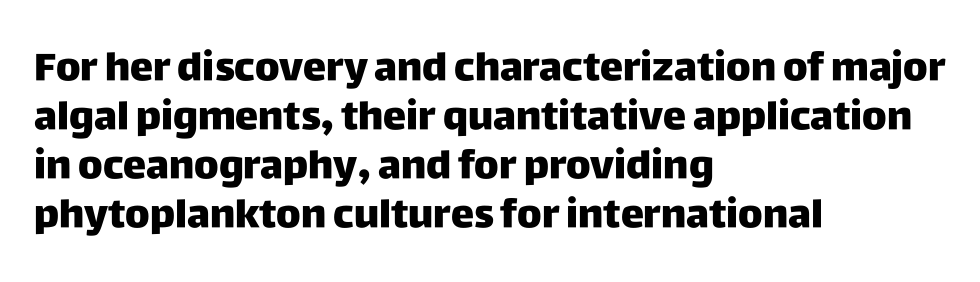
Q: Is the text italic (slanted)? A: No, it is upright.
Q: Is the typeface a serif or a sans-serif typeface? A: Sans-serif.
Q: Is the text underlined? A: No.
Q: How is the paragraph aligned? A: Left-aligned.
Q: Is the spacing between letters normal or unusually wide? A: Normal.
Q: Is the spacing between lines tight, normal or loose? A: Normal.
Q: Width (condensed, normal, or wide)? A: Normal.
Q: Stroke contrast? A: Low.
Q: x-height? A: Large.
Q: Monospaced? A: No.
